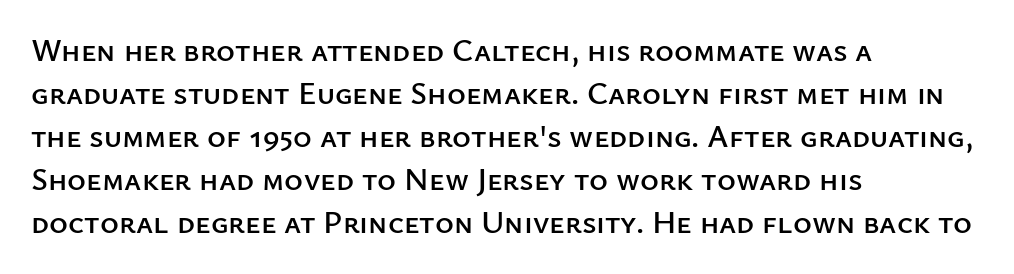
{"serif": "no", "italic": "no", "width": "normal", "stroke_contrast": "low", "x_height": "medium", "monospaced": "no", "underline": "no", "align": "left", "line_spacing": "normal", "line_spacing_ratio": 1.34, "letter_spacing": "normal", "letter_spacing_em": 0.0, "glyph_px": 32}
